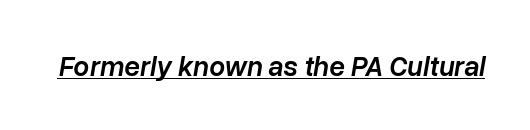
Q: Is the text bold? A: Semi-bold.
Q: Is the text italic (slanted)? A: Yes, it leans right by about 10 degrees.
Q: Is the text underlined? A: Yes.
Q: Is the spacing between letters normal or unusually wide? A: Normal.
Q: Width (condensed, normal, or wide)? A: Normal.
Q: Stroke contrast? A: Low.
Q: x-height? A: Medium.
Q: Monospaced? A: No.
